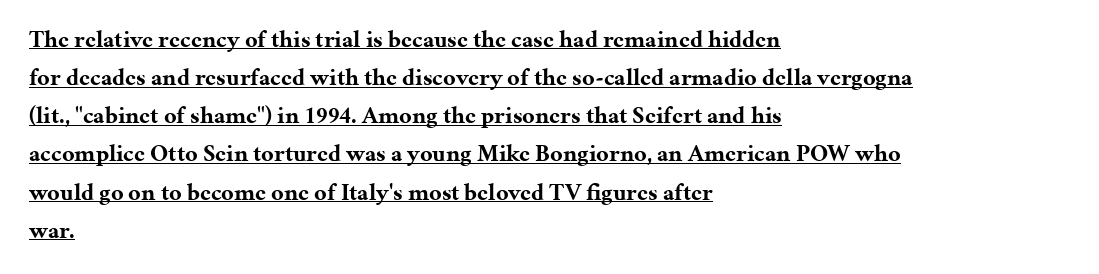
{"italic": "no", "bold": "yes", "underline": "yes", "align": "left", "line_spacing": "normal", "line_spacing_ratio": 1.59, "letter_spacing": "normal", "letter_spacing_em": 0.0, "glyph_px": 24}
